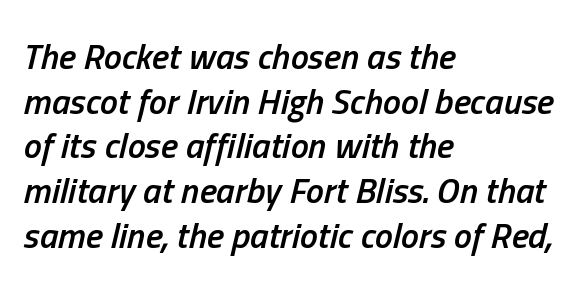
The image shows 36 px semibold, condensed type, italic (leaning right); set left-aligned, line spacing 1.24x, normal letter spacing, not underlined; low stroke contrast and a medium x-height.
